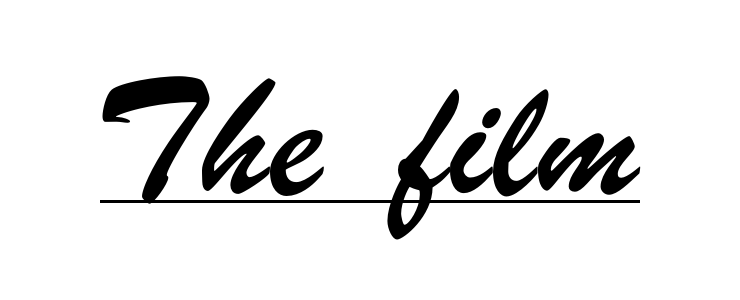
{"serif": "no", "width": "condensed", "stroke_contrast": "low", "x_height": "small", "monospaced": "no", "underline": "yes", "letter_spacing": "normal", "letter_spacing_em": 0.0, "glyph_px": 74}
